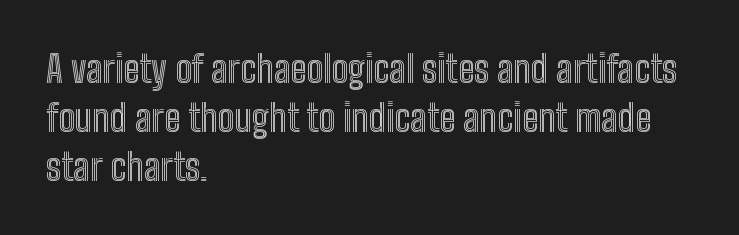
{"italic": "no", "width": "condensed", "x_height": "medium", "monospaced": "no", "underline": "no", "align": "left", "line_spacing": "normal", "line_spacing_ratio": 1.32, "letter_spacing": "normal", "letter_spacing_em": 0.0, "glyph_px": 37}
